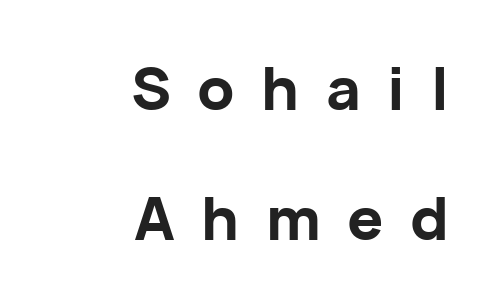
The image shows 60 px bold sans-serif type, upright; set right-aligned, loose line spacing (2.17x), unusually wide letter spacing (+0.44 em), not underlined; low stroke contrast and a medium x-height.
